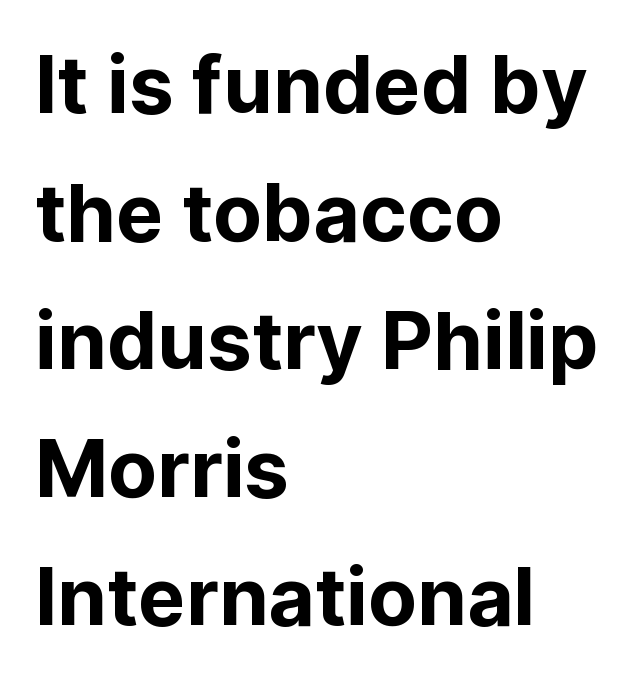
The image shows 80 px sans-serif type, upright; set left-aligned, normal line spacing (1.6x), normal letter spacing, not underlined; low stroke contrast and a medium x-height.
